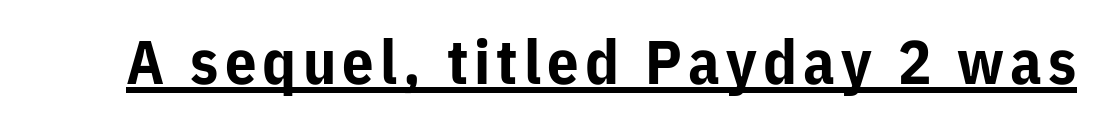
The image shows 62 px bold sans-serif type, upright; set underlined; low stroke contrast and a medium x-height.
